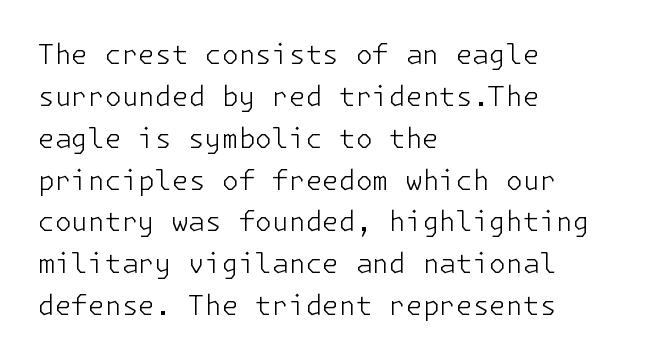
{"italic": "no", "bold": "no", "underline": "no", "align": "left", "line_spacing": "normal", "line_spacing_ratio": 1.55, "letter_spacing": "normal", "letter_spacing_em": 0.0, "glyph_px": 27}
